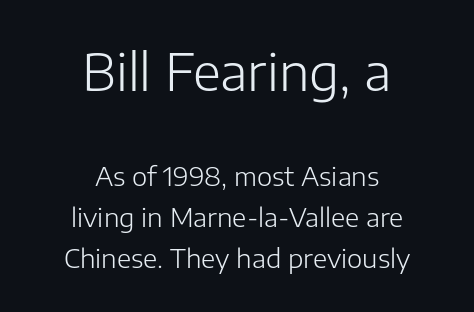
Varying glyph widths throughout — classic text-font behaviour. A typesetter would call this leading conventional body-copy spacing. Notice how the stems are strictly vertical — no italics here. Nothing sits at the stroke ends, so this counts as sans-serif. The whitespace from short lines is split evenly between both sides. Ink coverage per letter is moderate at most.
